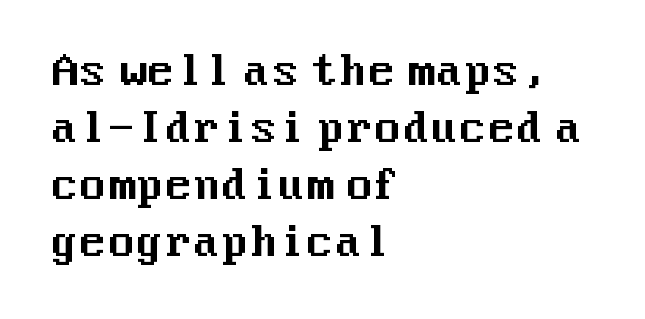
The image shows 41 px sans-serif type, upright; set left-aligned, normal line spacing (1.39x), normal letter spacing, not underlined; medium stroke contrast and a medium x-height.
